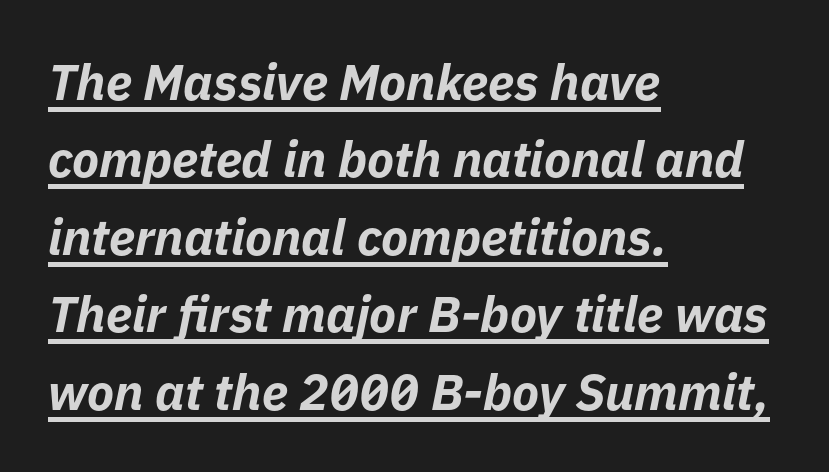
Q: Is the text bold? A: Yes.
Q: Is the text italic (slanted)? A: Yes, it leans right by about 11 degrees.
Q: Is the text underlined? A: Yes.
Q: How is the paragraph aligned? A: Left-aligned.
Q: Is the spacing between letters normal or unusually wide? A: Normal.
Q: Is the spacing between lines tight, normal or loose? A: Normal.
Q: Width (condensed, normal, or wide)? A: Normal.
Q: Stroke contrast? A: Low.
Q: x-height? A: Medium.
Q: Monospaced? A: No.
